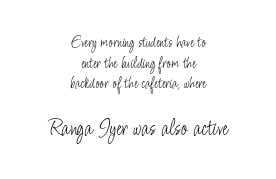
{"bold": "no", "underline": "no", "align": "center", "line_spacing": "normal", "line_spacing_ratio": 1.29, "letter_spacing": "normal", "letter_spacing_em": 0.0, "larger_block": "second", "size_ratio": 1.5, "glyph_px": 24}
